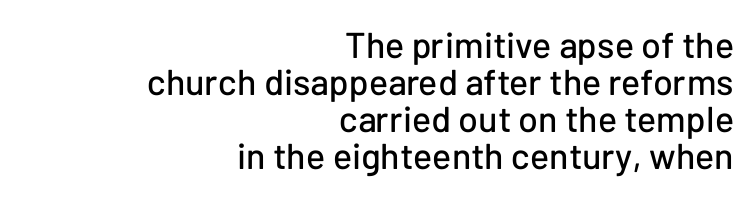
{"serif": "no", "italic": "no", "width": "normal", "stroke_contrast": "low", "x_height": "medium", "monospaced": "no", "underline": "no", "align": "right", "line_spacing": "tight", "line_spacing_ratio": 1.03, "letter_spacing": "normal", "letter_spacing_em": 0.0, "glyph_px": 36}
